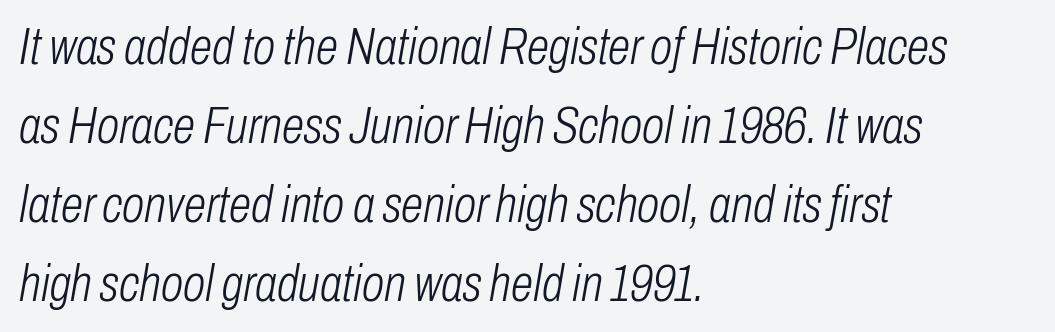
Letters rest on an invisible, unmarked baseline. What's the leading like? Ordinary, nothing unusual. This sample is left-justified, so line endings fall wherever the words run out. Observe the lean: these are italic letterforms.
